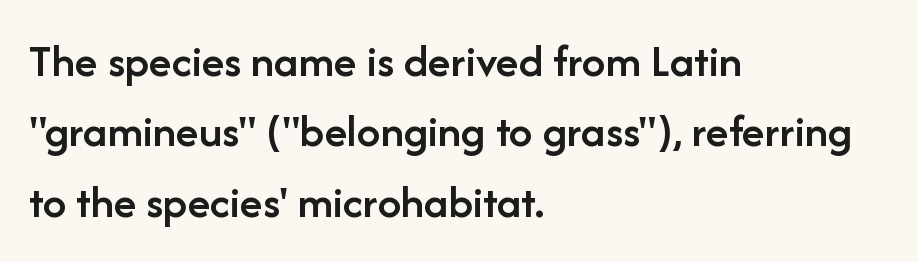
Vertical spacing — default. Semibold letterforms, between regular and bold. Proportional: the letters do not fall into vertical columns. Ordinary non-slanted type is in use. The setting favours the left margin, as ordinary paragraphs usually do.
